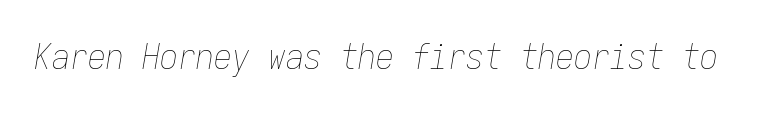
The image shows 36 px thin, condensed type, italic (leaning right), monospaced; set normal letter spacing, not underlined; low stroke contrast and a medium x-height.
